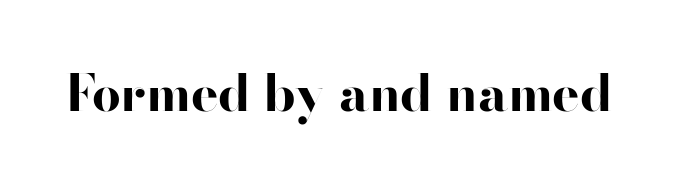
The image shows 51 px bold, wide sans-serif type, upright; set normal letter spacing, not underlined; high stroke contrast and a small x-height.
